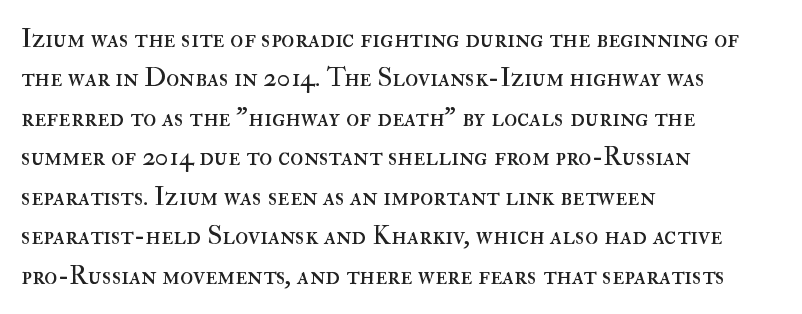
Q: Is the text bold? A: No.
Q: Is the text italic (slanted)? A: No, it is upright.
Q: Is the text underlined? A: No.
Q: How is the paragraph aligned? A: Left-aligned.
Q: Is the spacing between letters normal or unusually wide? A: Normal.
Q: Is the spacing between lines tight, normal or loose? A: Normal.
